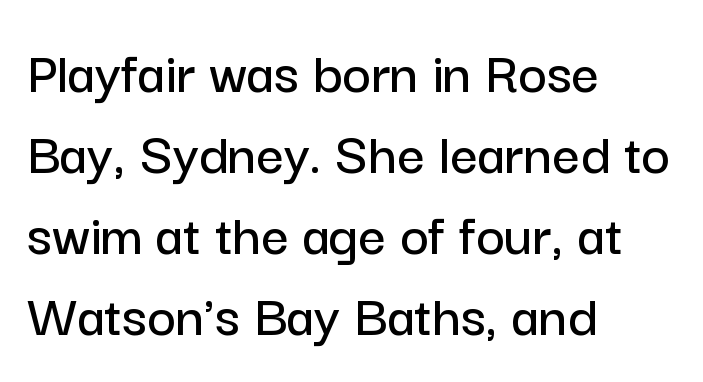
{"serif": "no", "italic": "no", "width": "normal", "stroke_contrast": "low", "x_height": "medium", "monospaced": "no", "underline": "no", "align": "left", "line_spacing": "normal", "line_spacing_ratio": 1.33, "letter_spacing": "normal", "letter_spacing_em": 0.0, "glyph_px": 61}
